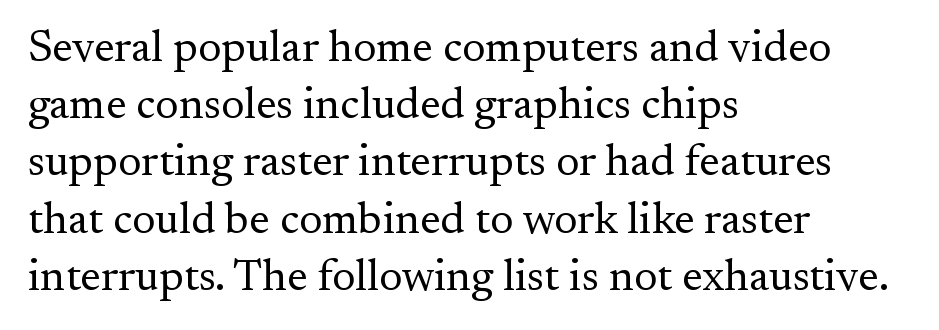
{"serif": "yes", "italic": "no", "bold": "no", "weight": "regular", "width": "normal", "stroke_contrast": "medium", "x_height": "small", "monospaced": "no", "underline": "no", "align": "left", "line_spacing": "normal", "line_spacing_ratio": 1.3, "letter_spacing": "normal", "letter_spacing_em": 0.0, "glyph_px": 44}
